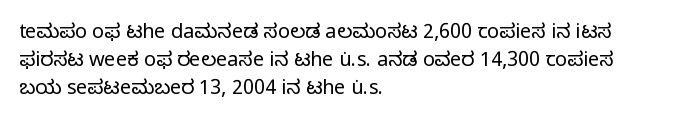
The image shows 20 px text type, upright; set left-aligned, normal line spacing (1.39x), normal letter spacing, not underlined.
